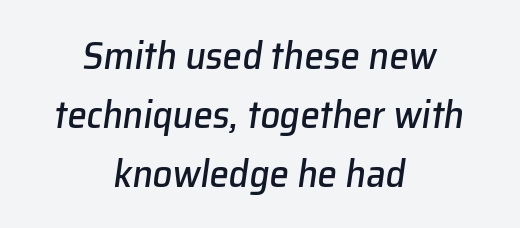
The image shows 39 px text type, italic (leaning right); set centered, normal line spacing (1.51x), normal letter spacing, not underlined; low stroke contrast and a medium x-height.
